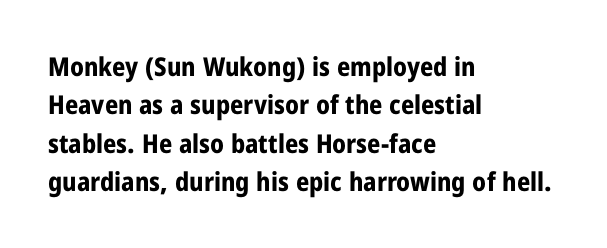
Q: Is the text bold? A: Yes.
Q: Is the text italic (slanted)? A: No, it is upright.
Q: Is the text underlined? A: No.
Q: How is the paragraph aligned? A: Left-aligned.
Q: Is the spacing between letters normal or unusually wide? A: Normal.
Q: Is the spacing between lines tight, normal or loose? A: Normal.
